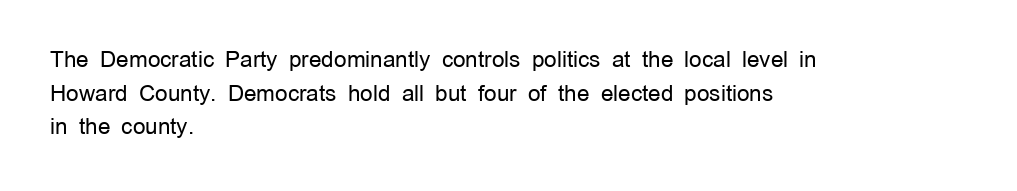
Unbolded letterforms with no extra heft. The letterforms sit shoulder to shoulder at normal distance. Line spacing here is normal. Glance below the letters and you will spot only blank space. Visually the block forms a straight wall on the left and a jagged coastline on the right.
